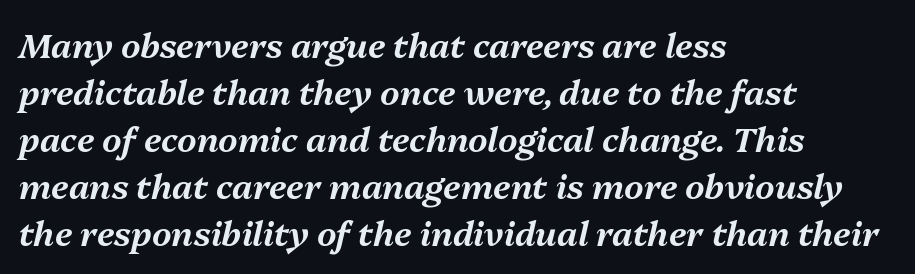
The image shows 34 px text type, italic (leaning right); set left-aligned, normal line spacing (1.38x), normal letter spacing, not underlined; medium stroke contrast and a medium x-height.
